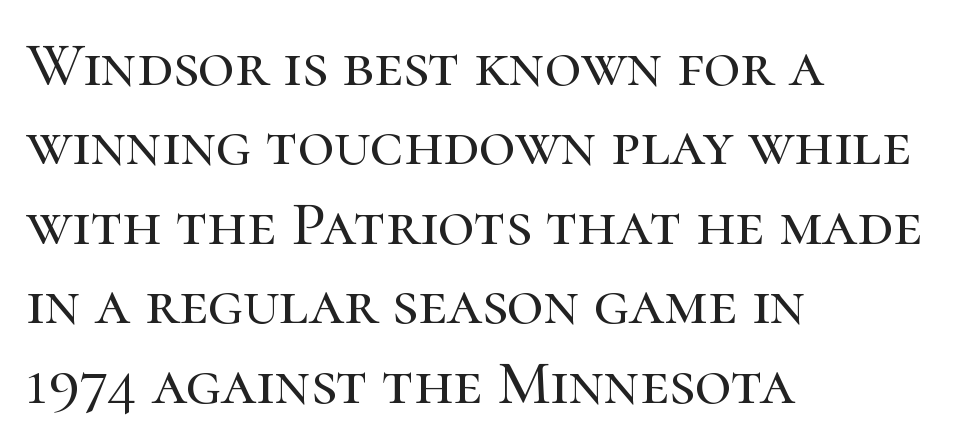
Type style note: has serifs. The rag falls on the right side of this text block. Regular leading. The lettering holds an erect, upright posture throughout. A typesetter would call this proportional, since set widths differ per character.
